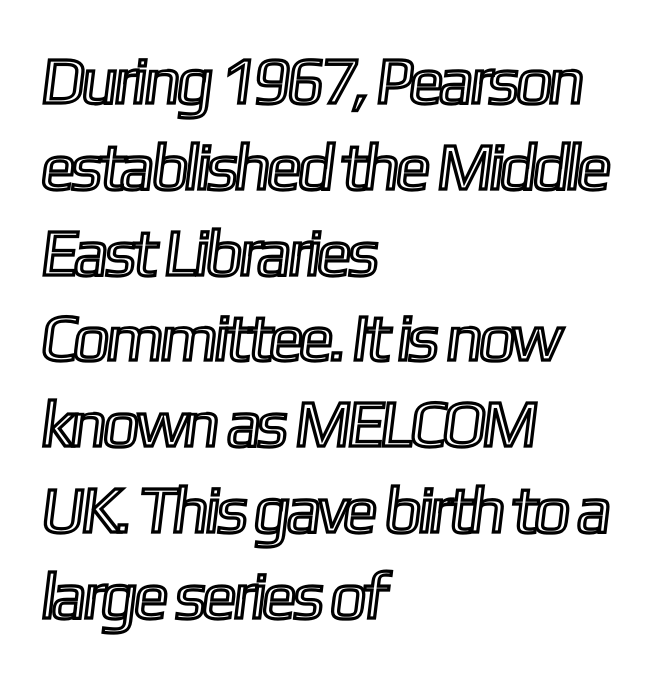
Q: Is the text underlined? A: No.
Q: How is the paragraph aligned? A: Left-aligned.
Q: Is the spacing between letters normal or unusually wide? A: Normal.
Q: Is the spacing between lines tight, normal or loose? A: Normal.
Q: Width (condensed, normal, or wide)? A: Condensed.
Q: x-height? A: Medium.
Q: Monospaced? A: No.
